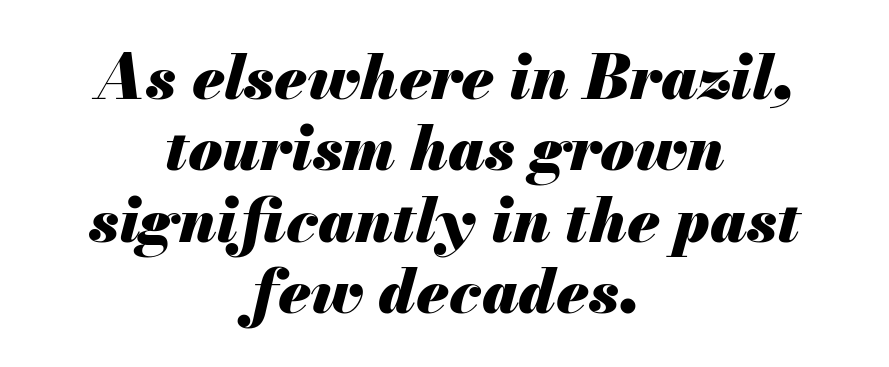
The whitespace from short lines is split evenly between both sides. The letters are slanted; this is an italic face. Leading is clearly below the norm, producing a dense column. Glyph-to-glyph distance matches everyday printed text. Each letter keeps its own natural width here, so spacing adapts to shape. The words here are not underlined.
